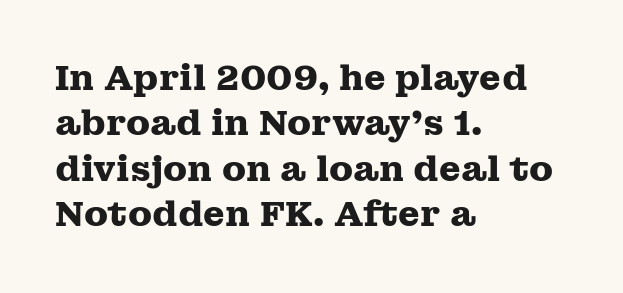
The image shows 35 px heavy, wide serif type, upright; set left-aligned, normal line spacing (1.3x), normal letter spacing, not underlined; medium stroke contrast and a medium x-height.
